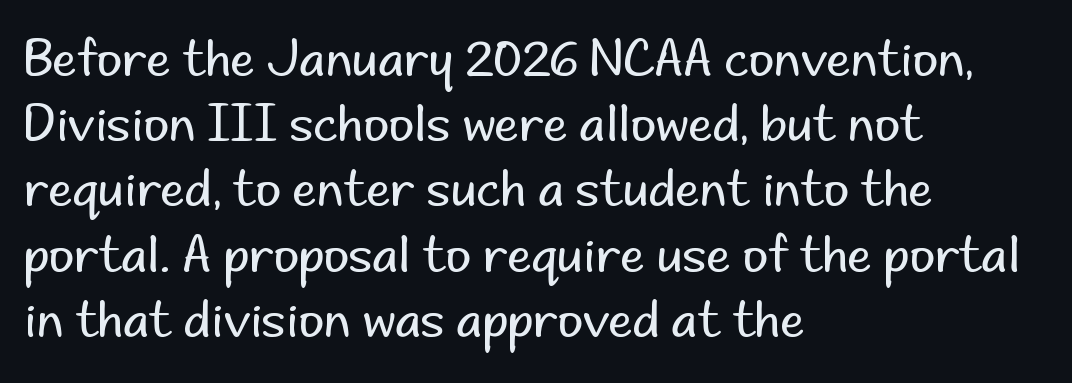
The strokes carry an ordinary text weight at most. Visually the block forms a straight wall on the left and a jagged coastline on the right. Descenders hang freely into open space. Successive baselines arrive at the customary interval. The rendering keeps characters at their native spacing. This rendering employs a face without finishing strokes, i.e., a sans-serif.
